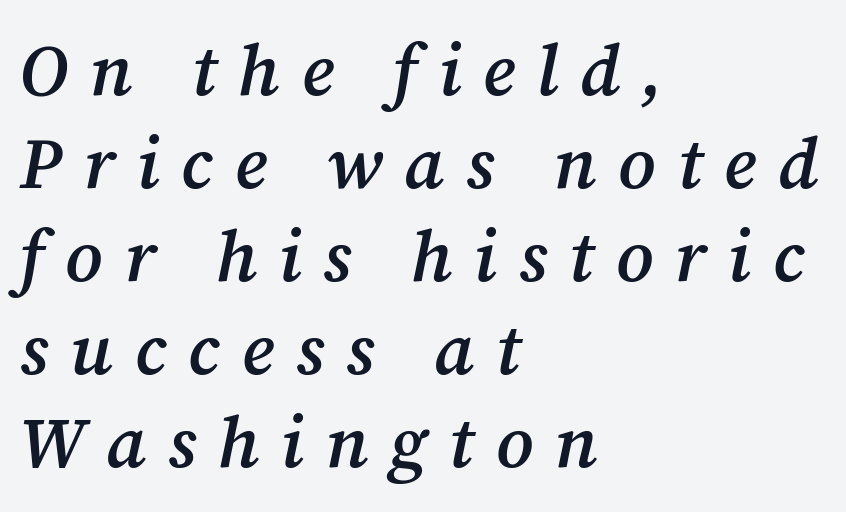
{"serif": "yes", "italic": "yes", "lean": "right", "slant_degrees": 12, "bold": "semi", "weight": "semibold", "width": "normal", "stroke_contrast": "medium", "x_height": "medium", "monospaced": "no", "underline": "no", "align": "left", "line_spacing": "normal", "line_spacing_ratio": 1.29, "letter_spacing": "wide", "letter_spacing_em": 0.3, "glyph_px": 72}
